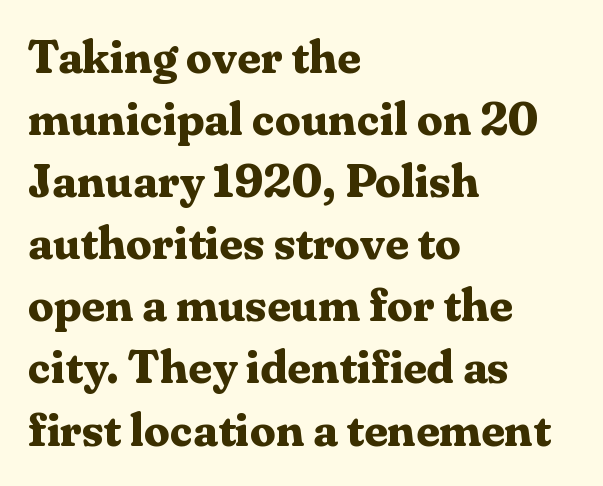
Q: Is the text bold? A: Yes.
Q: Is the text italic (slanted)? A: No, it is upright.
Q: Is the typeface a serif or a sans-serif typeface? A: Serif.
Q: Is the text underlined? A: No.
Q: How is the paragraph aligned? A: Left-aligned.
Q: Is the spacing between letters normal or unusually wide? A: Normal.
Q: Is the spacing between lines tight, normal or loose? A: Normal.
Q: Width (condensed, normal, or wide)? A: Normal.
Q: Stroke contrast? A: Medium.
Q: x-height? A: Medium.
Q: Monospaced? A: No.
